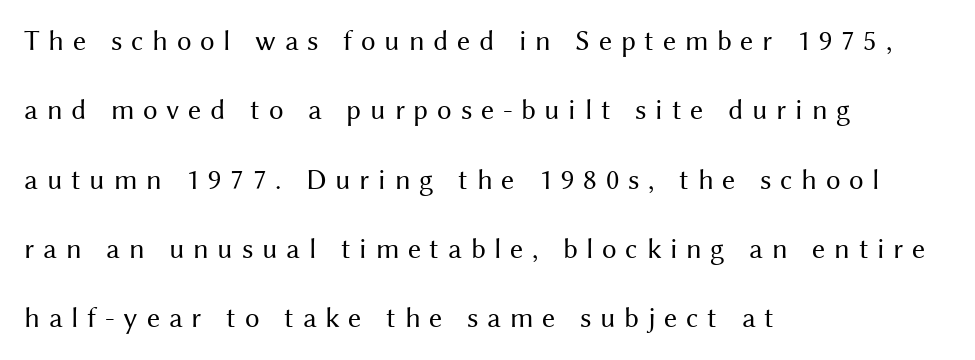
Is this a fixed-width face? No — the glyphs have proportional, varying widths. How would I describe the line gaps? Wide and relaxed. Display-style spreading of the glyphs; the letterfit is very open. Posture: upright roman. Underline: absent. This sample uses a sans-serif face.
